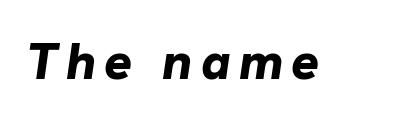
Q: Is the text bold? A: Yes.
Q: Is the text italic (slanted)? A: Yes, it leans right by about 8 degrees.
Q: Is the text underlined? A: No.
Q: Width (condensed, normal, or wide)? A: Normal.
Q: Stroke contrast? A: Low.
Q: x-height? A: Medium.
Q: Monospaced? A: No.
